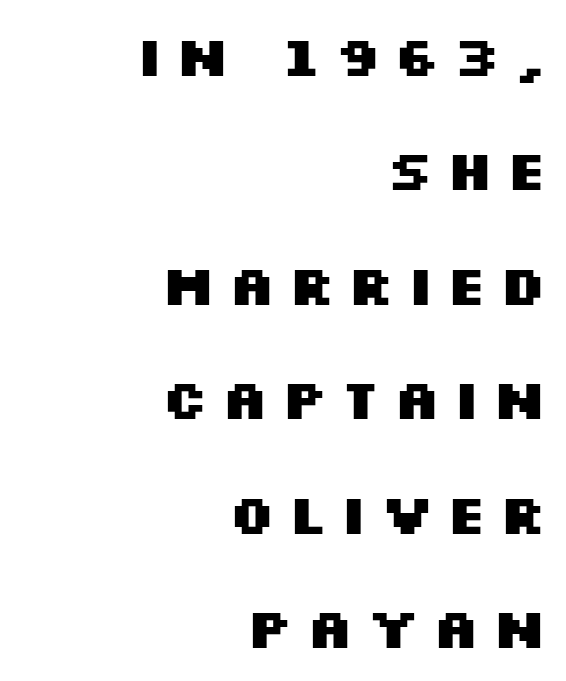
This rendering employs a face without finishing strokes, i.e., a sans-serif. One-word summary of the alignment: right. Heavy-handed strokes throughout: this text is bold. Letter spacing: wide. Notice the wide empty band between every row — that's loose leading.
